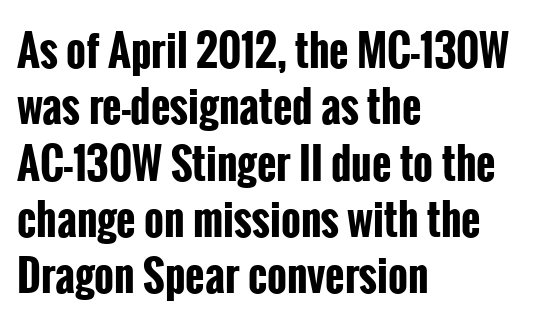
The rows are spaced the way most documents space them. Nothing sits at the stroke ends, so this counts as sans-serif. If you drew a line through each stem, it would be perfectly vertical. Standard letterfit; no display-style spreading of the glyphs. Heft: maximum for text — a bold. Note the varied advance widths — an 'i' is clearly narrower than an 'm'.
